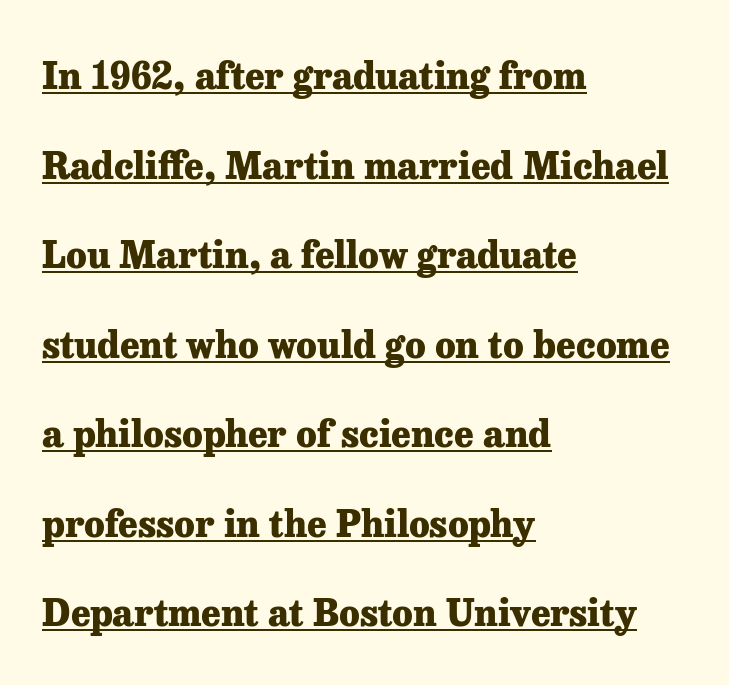
The image shows 37 px heavy serif type, upright; set left-aligned, loose line spacing (2.42x), normal letter spacing, underlined; low stroke contrast and a medium x-height.
